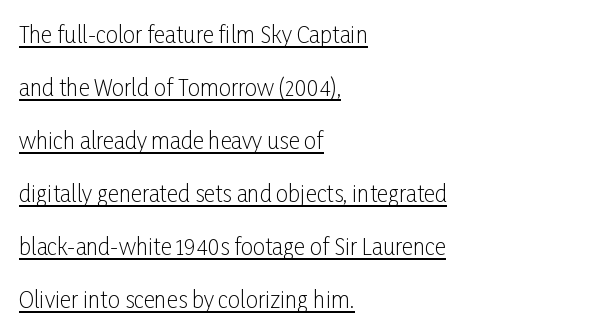
The lettering is marked with a stroke running underneath it. The passage shown has conventional tracking throughout. You could fit nearly another row in the gap between these rows. Line beginnings align vertically; line endings do not. Heaviness? Minimal to ordinary, like unemphasized prose. The axis of the letterforms is exactly vertical.
